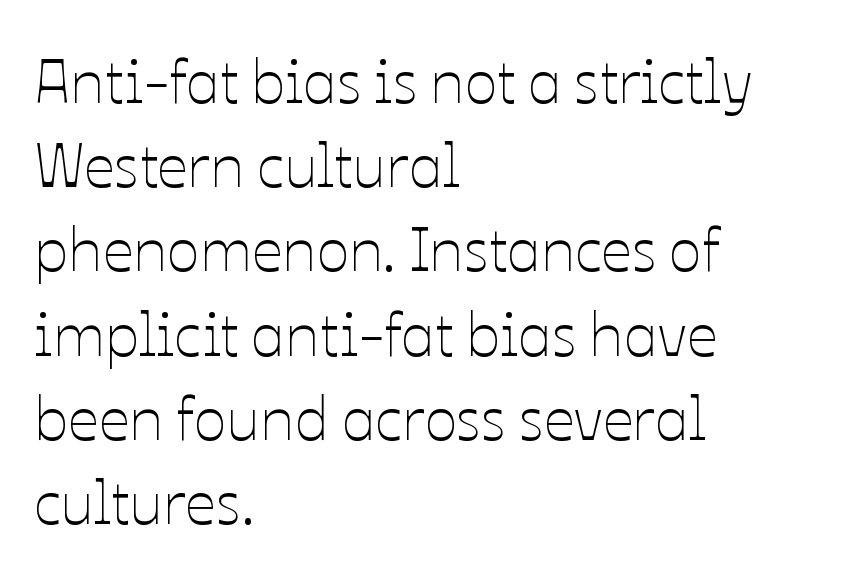
Q: Is the text bold? A: No.
Q: Is the text italic (slanted)? A: No, it is upright.
Q: Is the text underlined? A: No.
Q: How is the paragraph aligned? A: Left-aligned.
Q: Is the spacing between letters normal or unusually wide? A: Normal.
Q: Is the spacing between lines tight, normal or loose? A: Normal.
Q: Width (condensed, normal, or wide)? A: Normal.
Q: Stroke contrast? A: Low.
Q: x-height? A: Medium.
Q: Monospaced? A: No.
